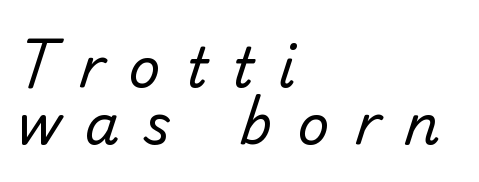
The image shows 55 px regular-weight sans-serif type; set left-aligned, tight line spacing (1.04x), unusually wide letter spacing (+0.45 em), not underlined; low stroke contrast and a small x-height.
